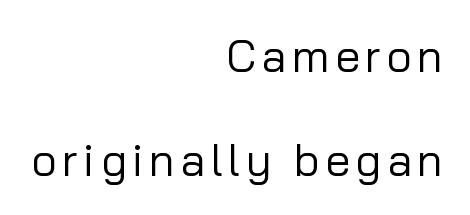
Q: Is the text bold? A: No.
Q: Is the text italic (slanted)? A: No, it is upright.
Q: Is the typeface a serif or a sans-serif typeface? A: Sans-serif.
Q: Is the text underlined? A: No.
Q: How is the paragraph aligned? A: Right-aligned.
Q: Is the spacing between lines tight, normal or loose? A: Loose.
Q: Width (condensed, normal, or wide)? A: Normal.
Q: Stroke contrast? A: Low.
Q: x-height? A: Medium.
Q: Monospaced? A: No.
